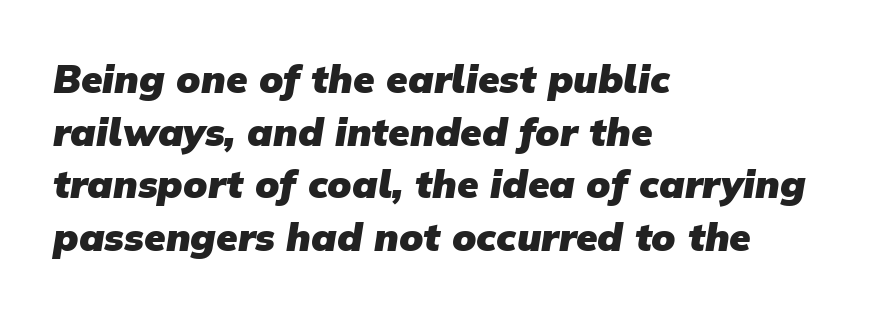
Q: Is the text bold? A: Yes.
Q: Is the typeface a serif or a sans-serif typeface? A: Sans-serif.
Q: Is the text underlined? A: No.
Q: How is the paragraph aligned? A: Left-aligned.
Q: Is the spacing between letters normal or unusually wide? A: Normal.
Q: Is the spacing between lines tight, normal or loose? A: Normal.
Q: Width (condensed, normal, or wide)? A: Normal.
Q: Stroke contrast? A: Low.
Q: x-height? A: Medium.
Q: Monospaced? A: No.
